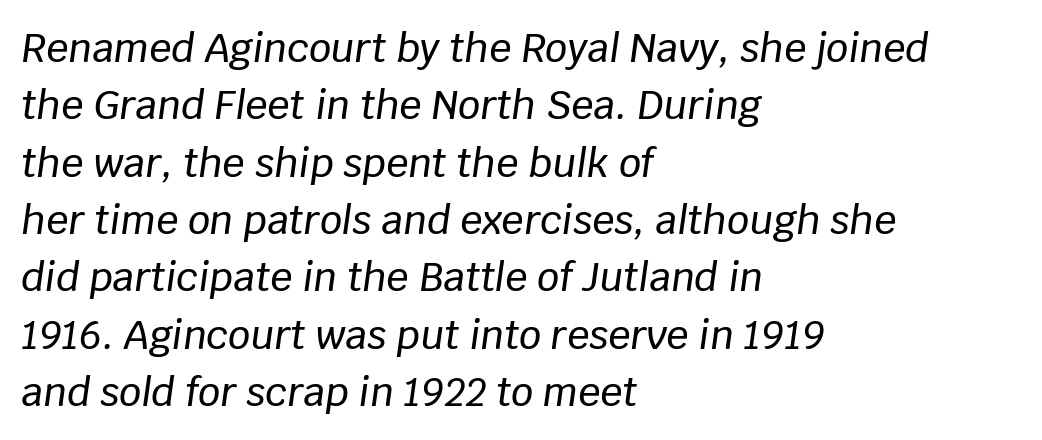
{"italic": "yes", "lean": "right", "slant_degrees": 8, "width": "normal", "stroke_contrast": "low", "x_height": "large", "monospaced": "no", "underline": "no", "align": "left", "line_spacing": "normal", "line_spacing_ratio": 1.47, "letter_spacing": "normal", "letter_spacing_em": 0.0, "glyph_px": 39}
